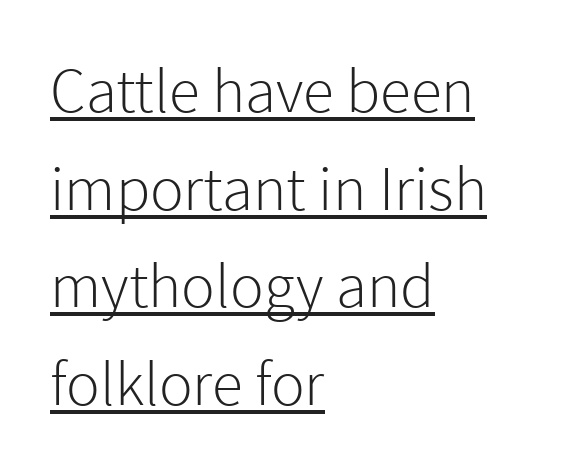
{"serif": "no", "italic": "no", "bold": "no", "weight": "light", "width": "normal", "x_height": "medium", "monospaced": "no", "underline": "yes", "align": "left", "line_spacing": "normal", "line_spacing_ratio": 1.55, "letter_spacing": "normal", "letter_spacing_em": 0.0, "glyph_px": 63}
